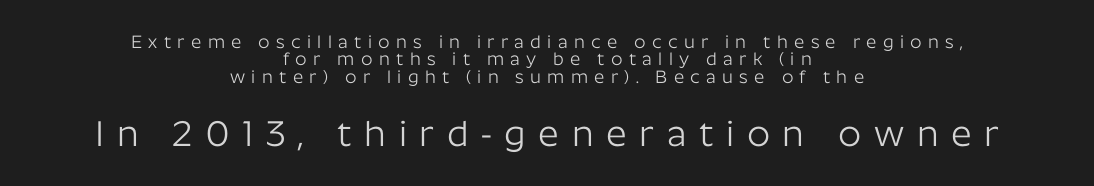
Notice how the passage keeps no hard edge, just a central spine. This is not heavy type; no bold has been used. The letters stand upright; this is a roman face. The space directly below the letters is spotless. Looks like regular typesetting: each glyph gets only the width it needs. Here the glyphs are tracked loosely, breaking word shapes into spaced letters.
